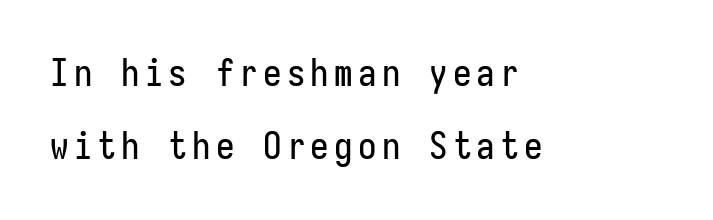
The image shows 37 px condensed sans-serif type, upright, monospaced; set left-aligned, loose line spacing (1.96x), not underlined; low stroke contrast and a medium x-height.
